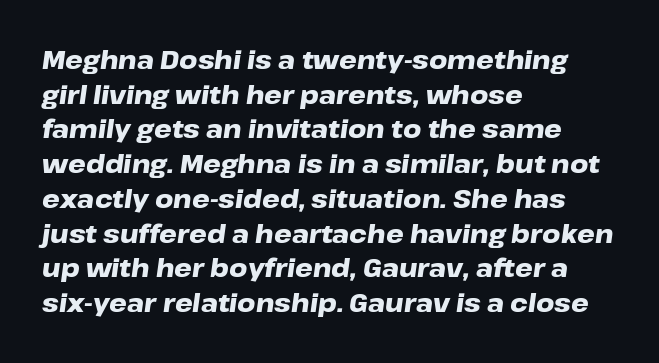
The image shows 25 px bold type, italic (leaning right); set left-aligned, normal line spacing (1.39x), normal letter spacing, not underlined.
